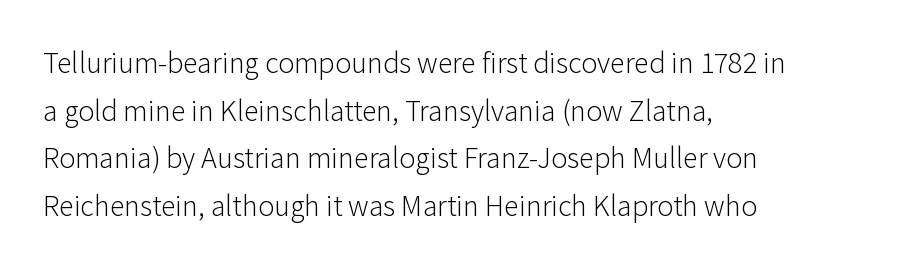
Q: Is the text bold? A: No.
Q: Is the text italic (slanted)? A: No, it is upright.
Q: Is the typeface a serif or a sans-serif typeface? A: Sans-serif.
Q: Is the text underlined? A: No.
Q: How is the paragraph aligned? A: Left-aligned.
Q: Is the spacing between letters normal or unusually wide? A: Normal.
Q: Is the spacing between lines tight, normal or loose? A: Normal.
Q: Width (condensed, normal, or wide)? A: Normal.
Q: Stroke contrast? A: Low.
Q: x-height? A: Medium.
Q: Monospaced? A: No.
